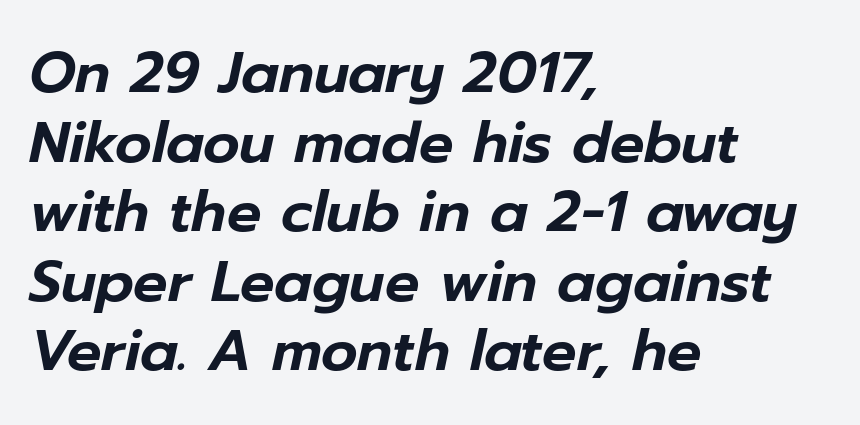
Q: Is the text italic (slanted)? A: Yes, it leans right by about 12 degrees.
Q: Is the text underlined? A: No.
Q: How is the paragraph aligned? A: Left-aligned.
Q: Is the spacing between letters normal or unusually wide? A: Normal.
Q: Width (condensed, normal, or wide)? A: Normal.
Q: Stroke contrast? A: Low.
Q: x-height? A: Medium.
Q: Monospaced? A: No.
